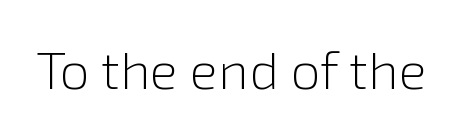
Q: Is the text bold? A: No.
Q: Is the text italic (slanted)? A: No, it is upright.
Q: Is the typeface a serif or a sans-serif typeface? A: Sans-serif.
Q: Is the text underlined? A: No.
Q: Is the spacing between letters normal or unusually wide? A: Normal.
Q: Width (condensed, normal, or wide)? A: Normal.
Q: Stroke contrast? A: Low.
Q: x-height? A: Medium.
Q: Monospaced? A: No.
